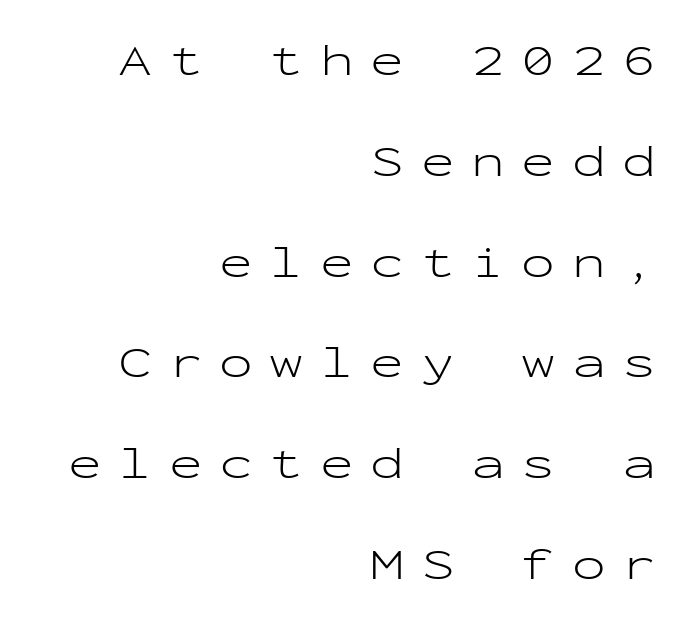
Baseline-to-baseline distance is far greater than the letter height. Italic: no, the glyphs are upright roman. This reads as an unemphasized weight, regular at the heaviest. Here the glyphs are tracked loosely, breaking word shapes into spaced letters. This sample has the even, mechanical cadence of fixed-width lettering. Underlining? Definitely not there.
